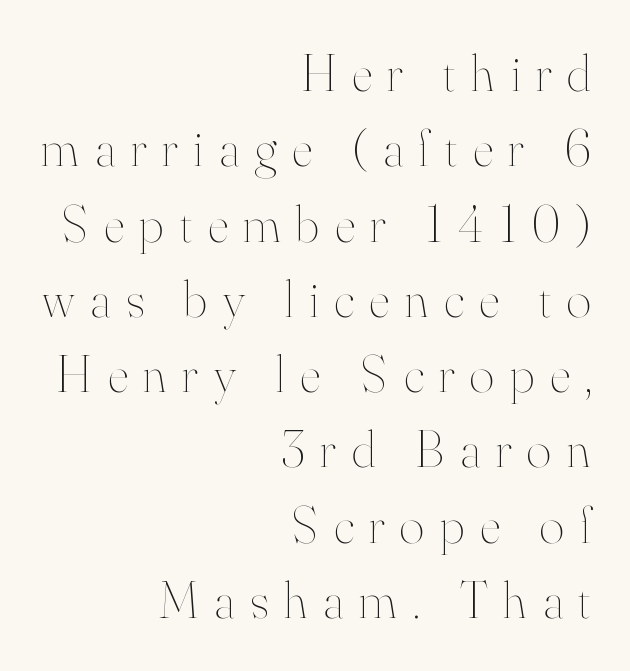
The image shows 53 px thin type, upright; set right-aligned, normal line spacing (1.42x), unusually wide letter spacing (+0.29 em), not underlined; high stroke contrast and a small x-height.
